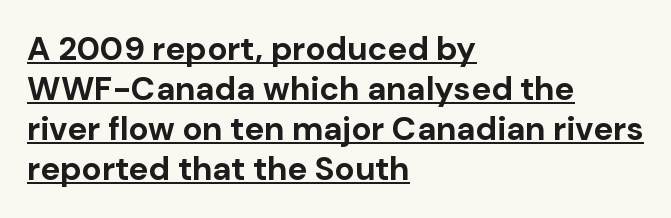
Q: Is the text bold? A: Yes.
Q: Is the text italic (slanted)? A: No, it is upright.
Q: Is the typeface a serif or a sans-serif typeface? A: Sans-serif.
Q: Is the text underlined? A: Yes.
Q: How is the paragraph aligned? A: Left-aligned.
Q: Is the spacing between letters normal or unusually wide? A: Normal.
Q: Width (condensed, normal, or wide)? A: Normal.
Q: Stroke contrast? A: Low.
Q: x-height? A: Medium.
Q: Monospaced? A: No.
